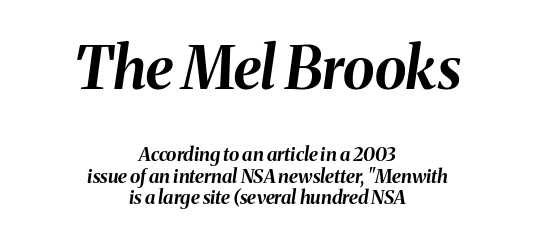
Q: Is the text bold? A: Yes.
Q: Is the text italic (slanted)? A: Yes, it leans right by about 8 degrees.
Q: Is the text underlined? A: No.
Q: How is the paragraph aligned? A: Centered.
Q: Is the spacing between letters normal or unusually wide? A: Normal.
Q: Is the spacing between lines tight, normal or loose? A: Tight.
Q: Which block of text is set in a larger size, the first (top) or the second (bottom)? A: The first (top) one.
Q: Width (condensed, normal, or wide)? A: Normal.
Q: Stroke contrast? A: Medium.
Q: x-height? A: Medium.
Q: Monospaced? A: No.
